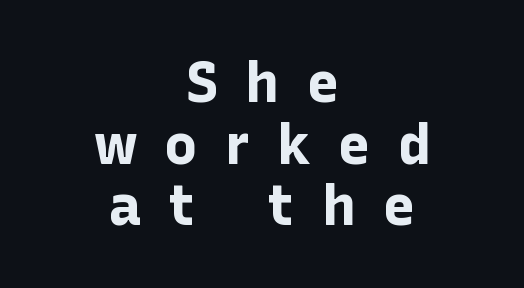
Each row of text sits above clean, open space. Character widths vary here, with narrow letters taking less room than wide ones. The lettering holds an erect, upright posture throughout. The letters carry no serifs — their stems end cleanly without finishing strokes. These lines carry a lot of weight — the face is fully bold.
